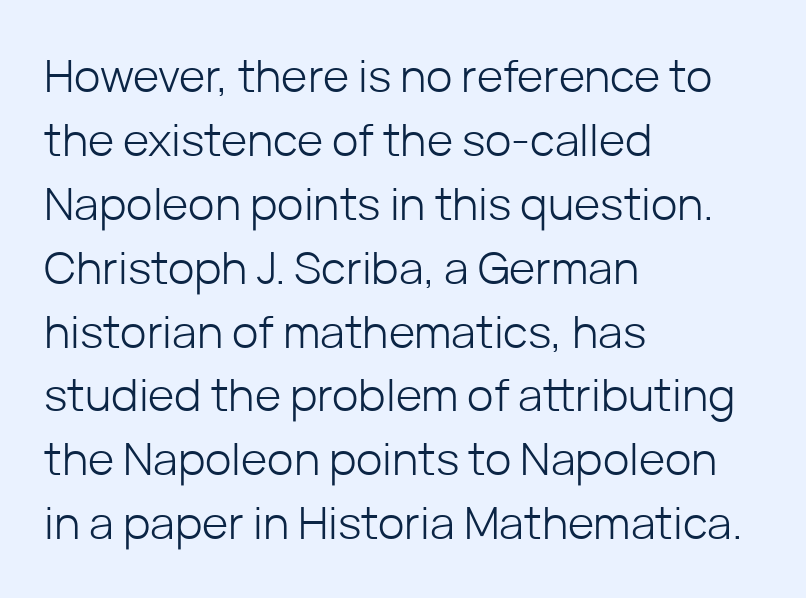
{"serif": "no", "italic": "no", "bold": "no", "weight": "light", "width": "normal", "stroke_contrast": "low", "x_height": "medium", "monospaced": "no", "underline": "no", "align": "left", "line_spacing": "normal", "line_spacing_ratio": 1.42, "letter_spacing": "normal", "letter_spacing_em": 0.0, "glyph_px": 45}
